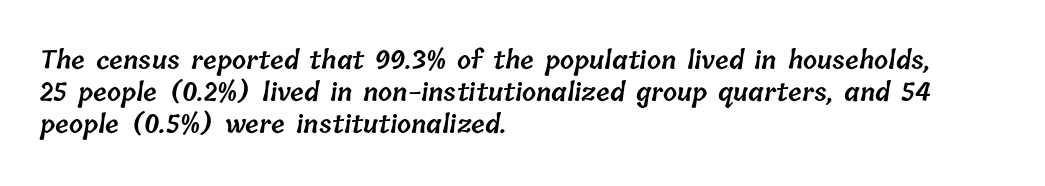
The image shows 25 px text type; set left-aligned, normal line spacing (1.28x), normal letter spacing, not underlined.
